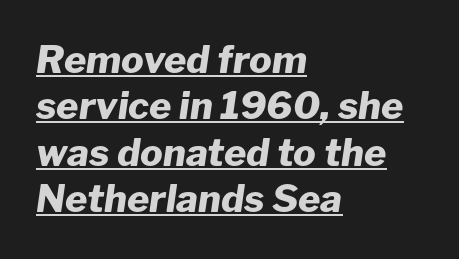
The image shows 38 px heavy type, italic (leaning right); set left-aligned, line spacing 1.22x, normal letter spacing, underlined; low stroke contrast and a medium x-height.
